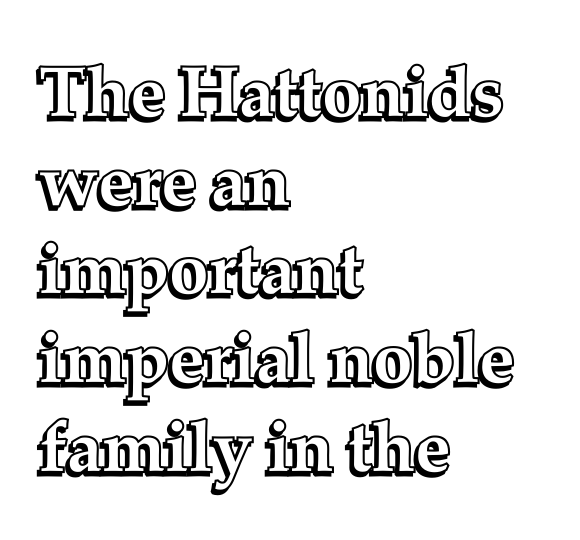
Q: Is the text italic (slanted)? A: No, it is upright.
Q: Is the text underlined? A: No.
Q: How is the paragraph aligned? A: Left-aligned.
Q: Is the spacing between letters normal or unusually wide? A: Normal.
Q: Is the spacing between lines tight, normal or loose? A: Normal.
Q: Width (condensed, normal, or wide)? A: Normal.
Q: x-height? A: Medium.
Q: Monospaced? A: No.
